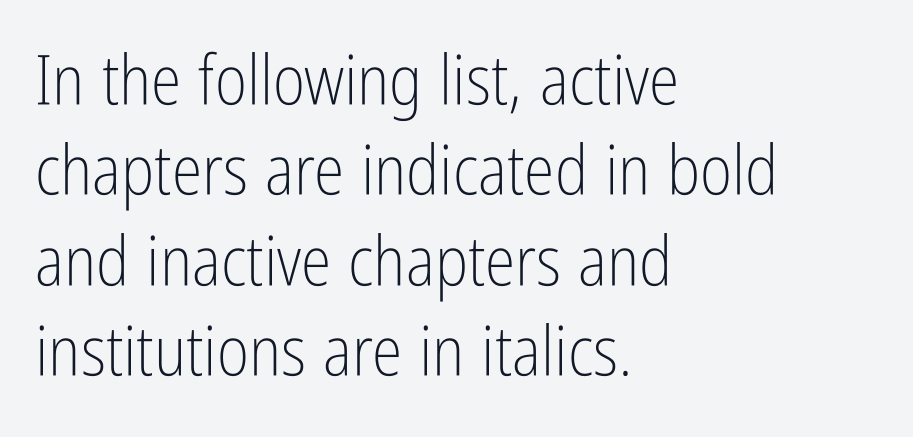
{"serif": "no", "italic": "no", "bold": "no", "weight": "light", "width": "condensed", "stroke_contrast": "low", "x_height": "medium", "monospaced": "no", "underline": "no", "align": "left", "line_spacing": "normal", "line_spacing_ratio": 1.31, "letter_spacing": "normal", "letter_spacing_em": 0.0, "glyph_px": 69}
